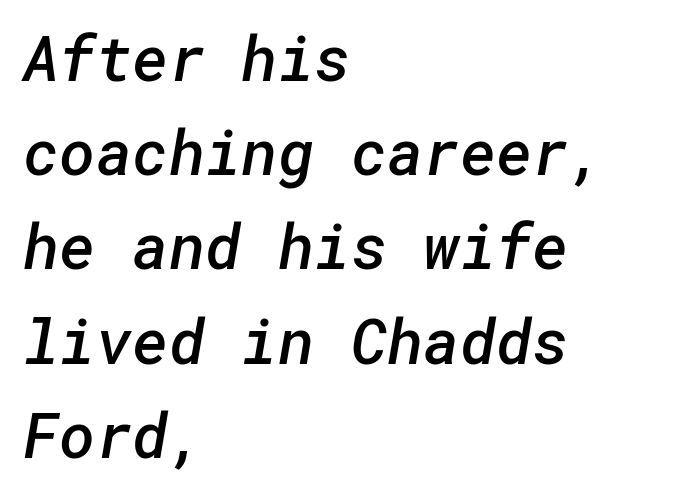
The type family on display is of the sans-serif kind. Typeset ragged right — the left edge is the straight one. Regarding leading, the lines here are spaced in the standard way. The string is rendered with underlining switched off.
